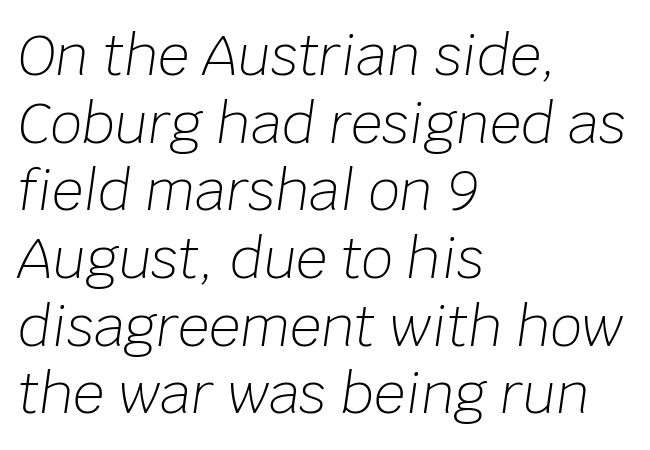
Q: Is the text bold? A: No.
Q: Is the text italic (slanted)? A: Yes, it leans right by about 8 degrees.
Q: Is the text underlined? A: No.
Q: How is the paragraph aligned? A: Left-aligned.
Q: Is the spacing between letters normal or unusually wide? A: Normal.
Q: Width (condensed, normal, or wide)? A: Normal.
Q: Stroke contrast? A: Low.
Q: x-height? A: Large.
Q: Monospaced? A: No.
